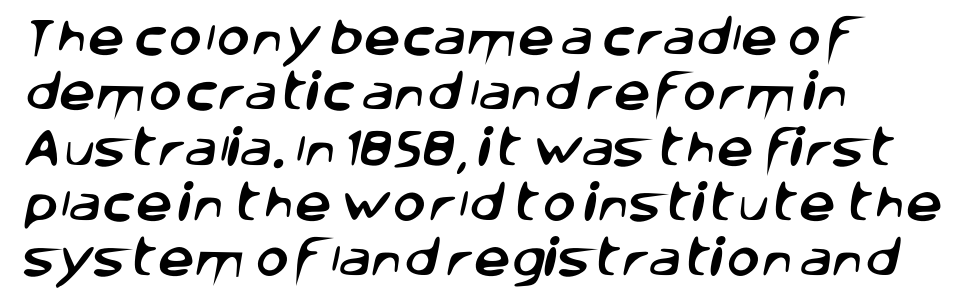
A normal amount of white space separates one row of letters from the next. Any mark beneath the type? The region is blank. The type is set solid horizontally, with unmodified tracking. The face used here is a sans, in the tradition of grotesques and geometrics.
